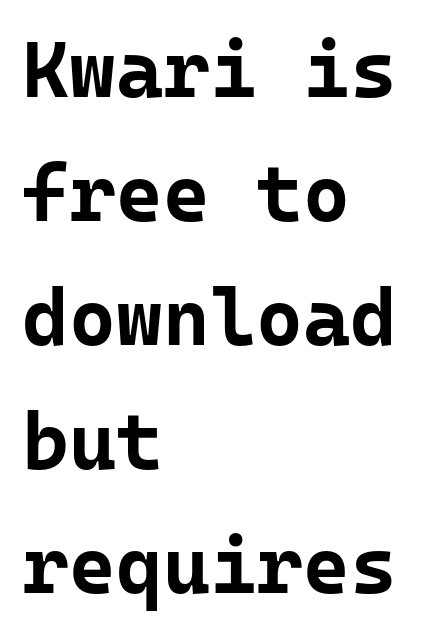
The image shows 80 px bold sans-serif type, upright, monospaced; set left-aligned, normal line spacing (1.55x), normal letter spacing, not underlined; low stroke contrast and a medium x-height.
